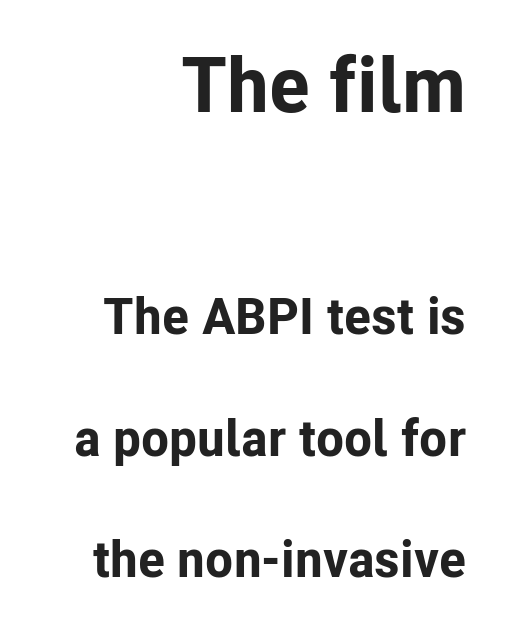
Q: Is the text bold? A: Yes.
Q: Is the text italic (slanted)? A: No, it is upright.
Q: Is the typeface a serif or a sans-serif typeface? A: Sans-serif.
Q: Is the text underlined? A: No.
Q: How is the paragraph aligned? A: Right-aligned.
Q: Is the spacing between letters normal or unusually wide? A: Normal.
Q: Is the spacing between lines tight, normal or loose? A: Loose.
Q: Which block of text is set in a larger size, the first (top) or the second (bottom)? A: The first (top) one.
Q: Width (condensed, normal, or wide)? A: Normal.
Q: Stroke contrast? A: Low.
Q: x-height? A: Medium.
Q: Monospaced? A: No.
